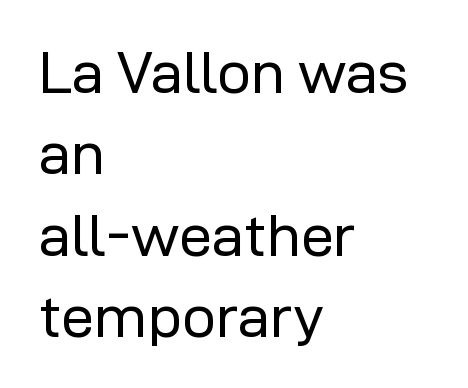
Q: Is the text bold? A: No.
Q: Is the text italic (slanted)? A: No, it is upright.
Q: Is the typeface a serif or a sans-serif typeface? A: Sans-serif.
Q: Is the text underlined? A: No.
Q: How is the paragraph aligned? A: Left-aligned.
Q: Is the spacing between letters normal or unusually wide? A: Normal.
Q: Is the spacing between lines tight, normal or loose? A: Normal.
Q: Width (condensed, normal, or wide)? A: Normal.
Q: Stroke contrast? A: Low.
Q: x-height? A: Medium.
Q: Monospaced? A: No.
